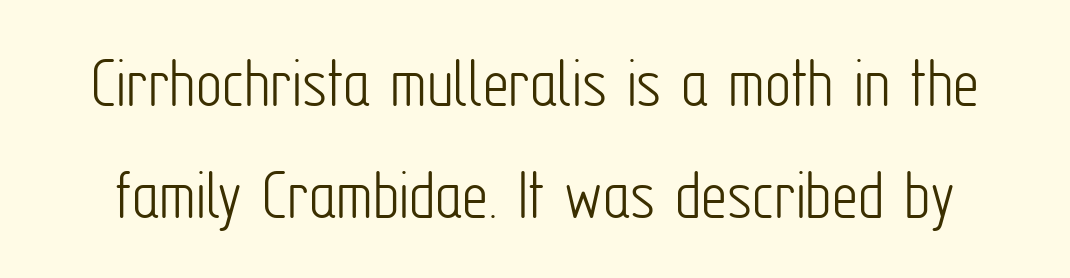
The image shows 73 px light, condensed sans-serif type, upright; set normal line spacing (1.53x), normal letter spacing, not underlined; low stroke contrast and a medium x-height.
